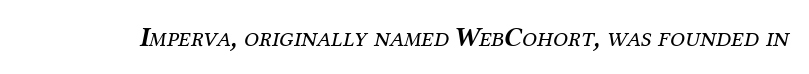
{"italic": "yes", "lean": "right", "slant_degrees": 12, "bold": "no", "underline": "no", "letter_spacing": "normal", "letter_spacing_em": 0.0, "glyph_px": 27}
